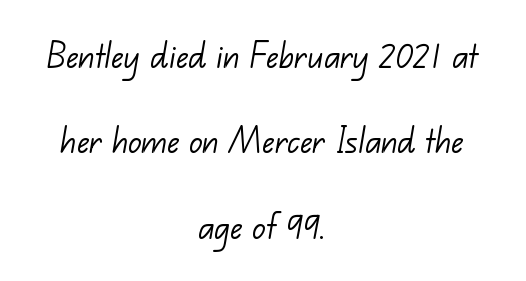
Layout note: lines centered. A quiet, ordinary-to-light weight characterises the typeface. Regarding leading, the lines here are spaced well apart. The passage shown is typeset with a sans-serif family. Descender tails drop into unmarked territory.
